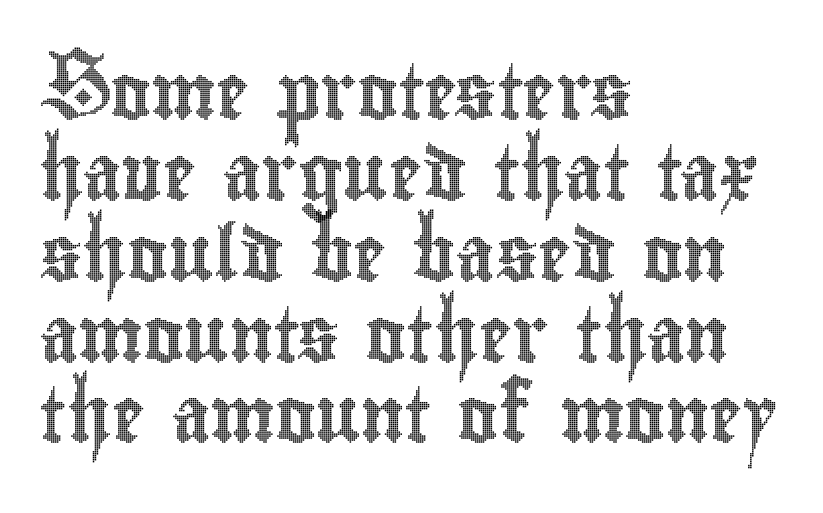
The image shows 55 px condensed type, upright; set left-aligned, normal line spacing (1.47x), normal letter spacing, not underlined; a small x-height.
